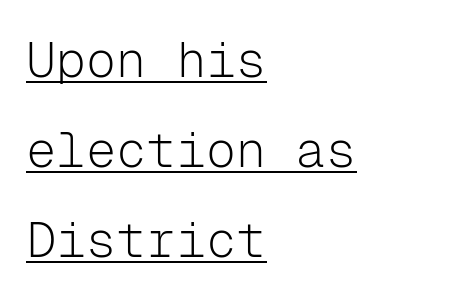
Q: Is the text bold? A: No.
Q: Is the text italic (slanted)? A: No, it is upright.
Q: Is the typeface a serif or a sans-serif typeface? A: Sans-serif.
Q: Is the text underlined? A: Yes.
Q: How is the paragraph aligned? A: Left-aligned.
Q: Is the spacing between letters normal or unusually wide? A: Normal.
Q: Width (condensed, normal, or wide)? A: Normal.
Q: Stroke contrast? A: Low.
Q: x-height? A: Medium.
Q: Monospaced? A: Yes.
